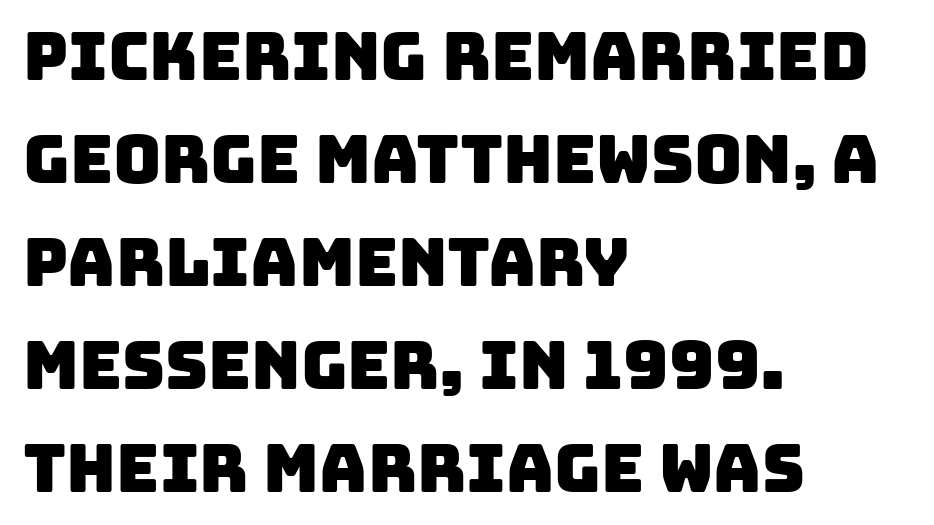
The image shows 66 px sans-serif type; set left-aligned, normal line spacing (1.56x), normal letter spacing, not underlined; low stroke contrast and a large x-height.
